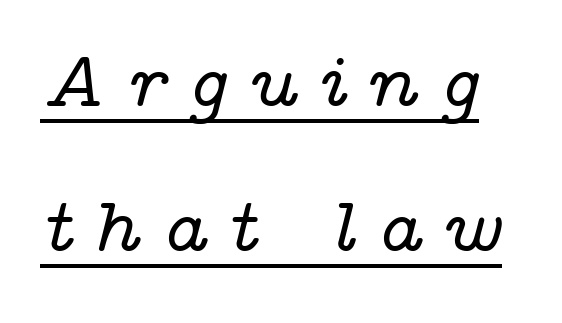
Q: Is the text italic (slanted)? A: Yes, it leans right by about 14 degrees.
Q: Is the typeface a serif or a sans-serif typeface? A: Serif.
Q: Is the text underlined? A: Yes.
Q: Is the spacing between letters normal or unusually wide? A: Unusually wide.
Q: Width (condensed, normal, or wide)? A: Wide.
Q: Stroke contrast? A: Low.
Q: x-height? A: Medium.
Q: Monospaced? A: No.
